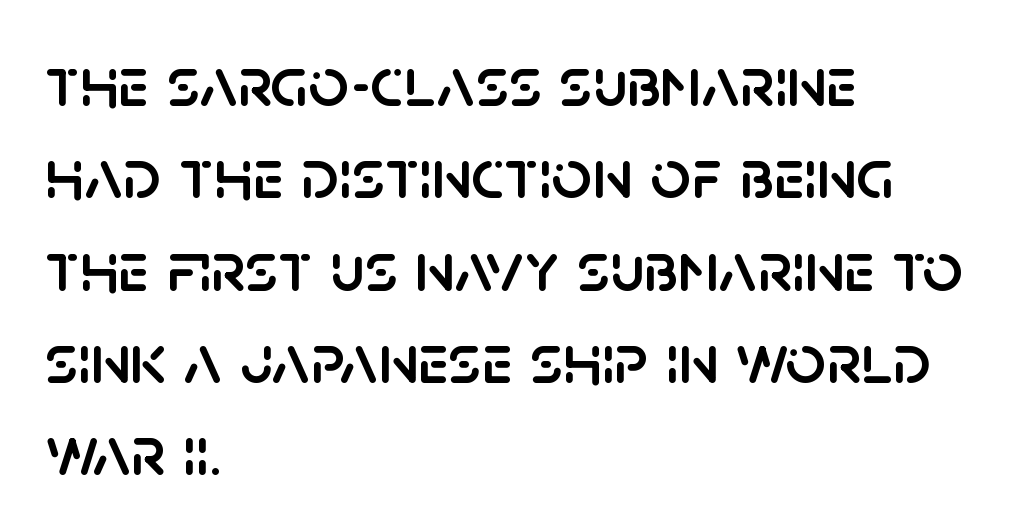
Q: Is the text italic (slanted)? A: No, it is upright.
Q: Is the typeface a serif or a sans-serif typeface? A: Sans-serif.
Q: Is the text underlined? A: No.
Q: How is the paragraph aligned? A: Left-aligned.
Q: Is the spacing between letters normal or unusually wide? A: Normal.
Q: Is the spacing between lines tight, normal or loose? A: Normal.
Q: Width (condensed, normal, or wide)? A: Normal.
Q: Stroke contrast? A: Low.
Q: x-height? A: Large.
Q: Monospaced? A: No.
